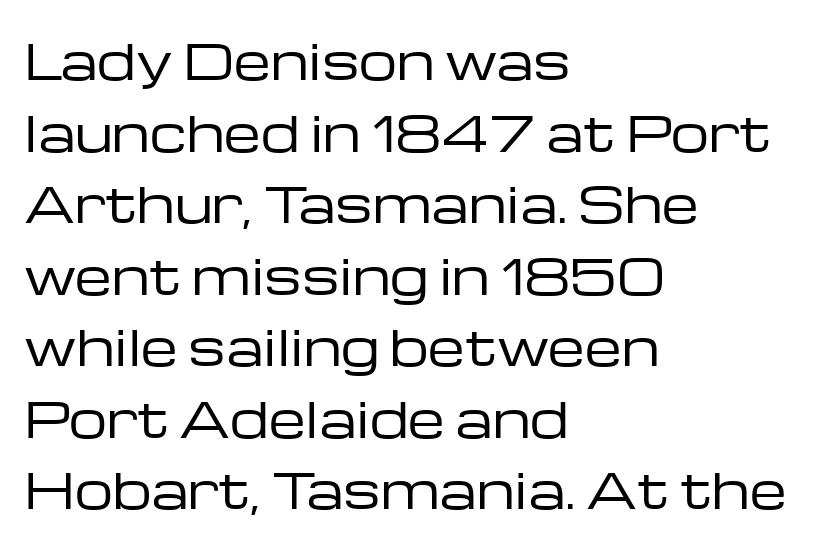
Q: Is the text bold? A: No.
Q: Is the text italic (slanted)? A: No, it is upright.
Q: Is the typeface a serif or a sans-serif typeface? A: Sans-serif.
Q: Is the text underlined? A: No.
Q: How is the paragraph aligned? A: Left-aligned.
Q: Is the spacing between letters normal or unusually wide? A: Normal.
Q: Is the spacing between lines tight, normal or loose? A: Normal.
Q: Width (condensed, normal, or wide)? A: Wide.
Q: Stroke contrast? A: Low.
Q: x-height? A: Medium.
Q: Monospaced? A: No.
